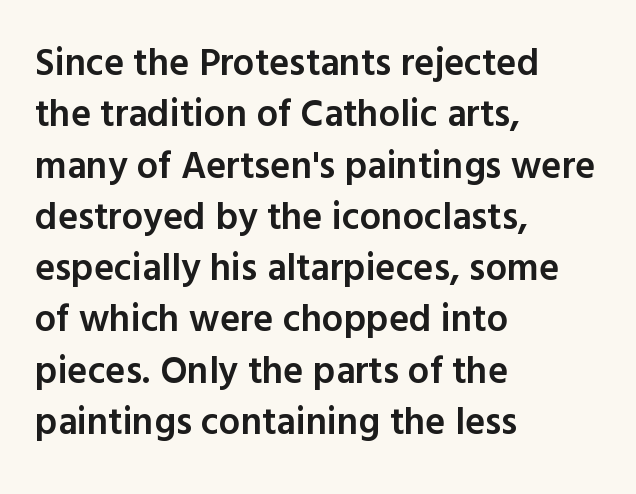
If you measured baseline to baseline, you'd find a middling distance. These lines carry some extra weight — a demibold, not a full bold. Stroke terminals: plain, sans-serif. This sample has the flowing, uneven cadence of proportional lettering. Is the letter spacing exaggerated? No — it looks like the ordinary default.
